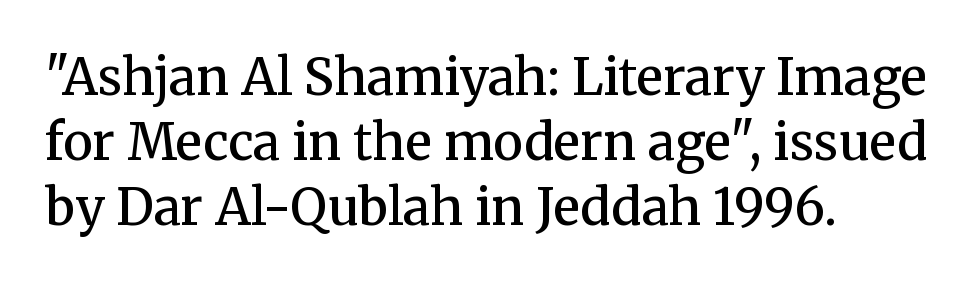
If you measured baseline to baseline, you'd find a middling distance. Proportional: the letters do not fall into vertical columns. Are there feet on the stems? There are — it's a serif. If you drew a line through each stem, it would be perfectly vertical.
